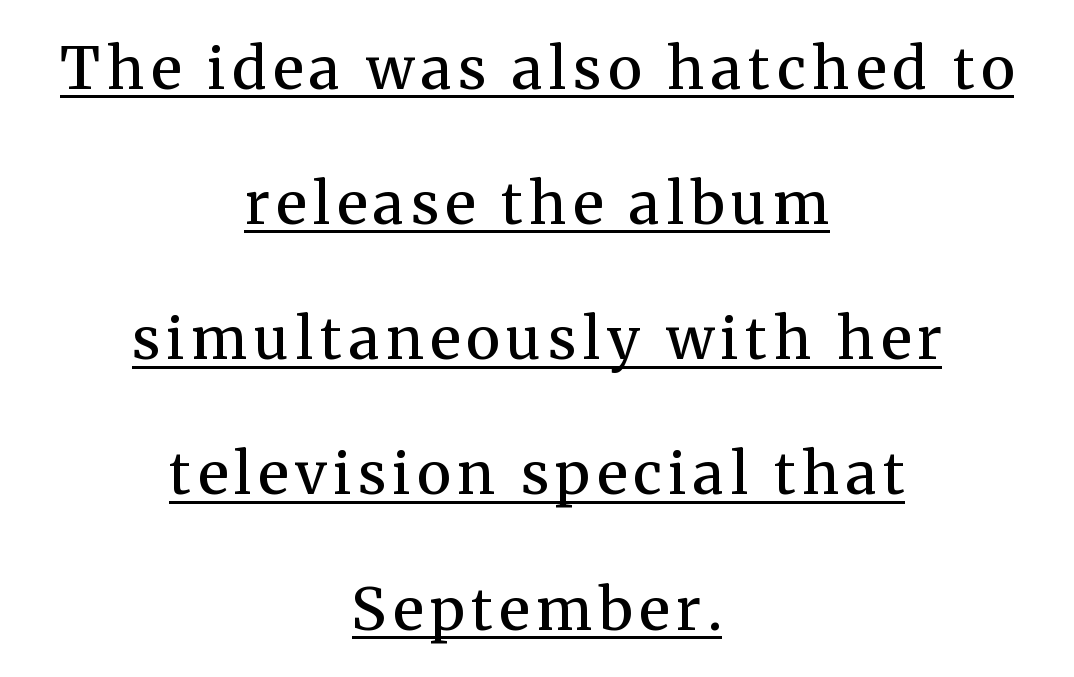
The image shows 58 px semibold serif type, upright; set centered, loose line spacing (2.33x), underlined; medium stroke contrast and a medium x-height.
